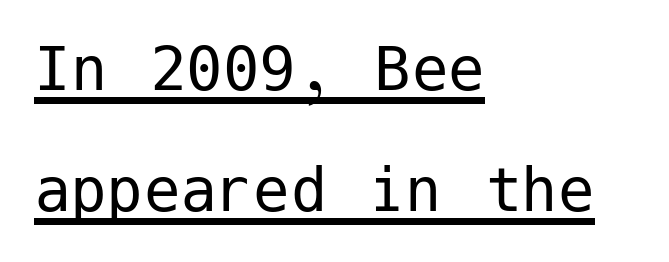
Notice how a bar underscores the lettering throughout. The strokes are not fattened; the text isn't bold. The type sits square on the baseline with zero lean. Visually the block forms a straight wall on the left and a jagged coastline on the right.
